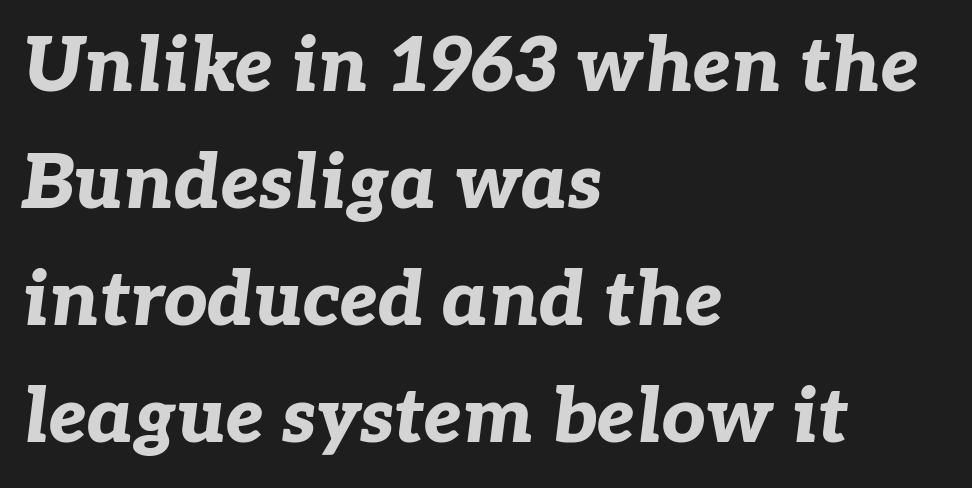
Q: Is the text bold? A: Yes.
Q: Is the text italic (slanted)? A: Yes, it leans right by about 7 degrees.
Q: Is the text underlined? A: No.
Q: How is the paragraph aligned? A: Left-aligned.
Q: Is the spacing between letters normal or unusually wide? A: Normal.
Q: Is the spacing between lines tight, normal or loose? A: Normal.
Q: Width (condensed, normal, or wide)? A: Normal.
Q: Stroke contrast? A: Low.
Q: x-height? A: Medium.
Q: Monospaced? A: No.
